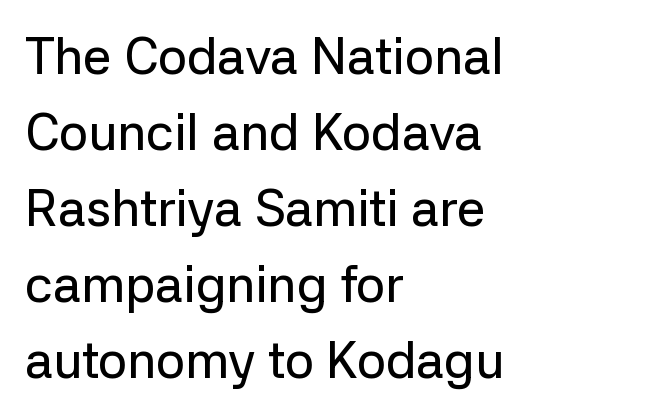
Q: Is the text italic (slanted)? A: No, it is upright.
Q: Is the typeface a serif or a sans-serif typeface? A: Sans-serif.
Q: Is the text underlined? A: No.
Q: How is the paragraph aligned? A: Left-aligned.
Q: Is the spacing between letters normal or unusually wide? A: Normal.
Q: Is the spacing between lines tight, normal or loose? A: Normal.
Q: Width (condensed, normal, or wide)? A: Normal.
Q: Stroke contrast? A: Low.
Q: x-height? A: Medium.
Q: Monospaced? A: No.
